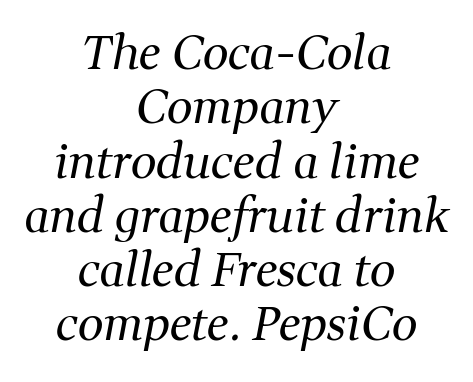
Q: Is the text bold? A: No.
Q: Is the text italic (slanted)? A: Yes, it leans right by about 11 degrees.
Q: Is the typeface a serif or a sans-serif typeface? A: Serif.
Q: Is the text underlined? A: No.
Q: How is the paragraph aligned? A: Centered.
Q: Is the spacing between letters normal or unusually wide? A: Normal.
Q: Width (condensed, normal, or wide)? A: Normal.
Q: Stroke contrast? A: Medium.
Q: x-height? A: Medium.
Q: Monospaced? A: No.
